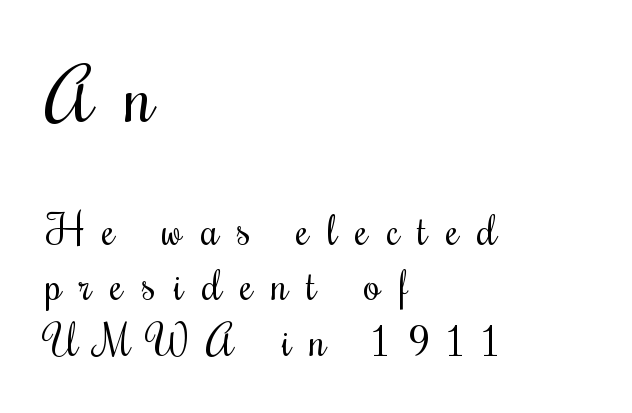
The image shows 73 px regular-weight, condensed type; set left-aligned, normal line spacing (1.32x), unusually wide letter spacing (+0.44 em), not underlined; the first (top) block is 1.74x larger; medium stroke contrast and a small x-height.
